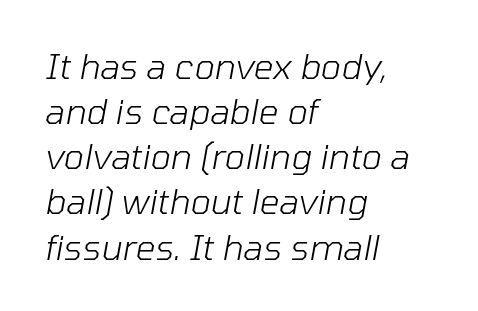
Any mark beneath the type? The region is blank. This rendering uses left alignment, leaving the right contour irregular. Is the type slanted? Yes — the strokes lean at a clear angle. The face looks like a standard text weight, possibly lighter. There is no visible air inserted between adjacent glyphs. Vertical spacing — default.
